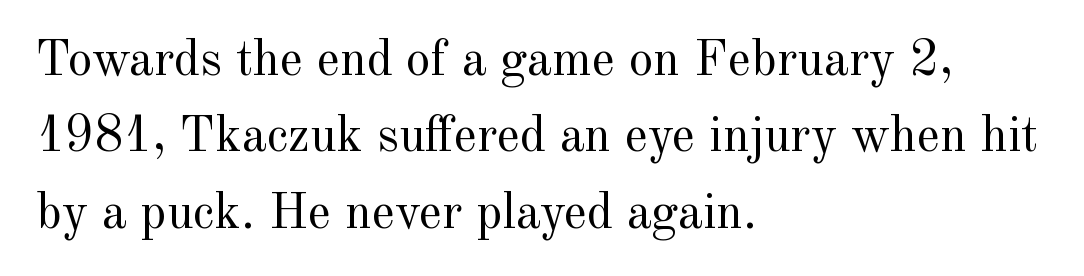
Words appear dense and cohesive because spacing is normal. Here the designer chose a conventional face with non-uniform glyph widths. Little horizontal feet cap the strokes, marking this as serif type. If you measured baseline to baseline, you'd find a middling distance.
